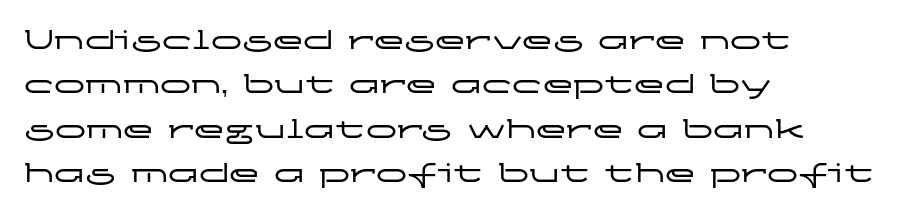
These lines stack with their left ends in a neat column. Each letter keeps its own natural width here, so spacing adapts to shape. Underlining? Definitely not there. Tracking here is standard; glyphs follow each other at the usual distance. Honestly, the row spacing looks completely unremarkable. These lines are composed in type without serifs.
